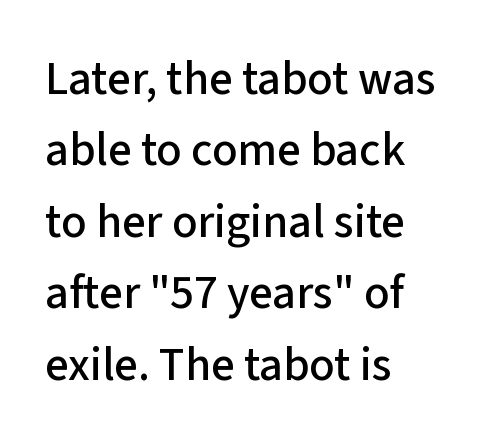
Q: Is the text italic (slanted)? A: No, it is upright.
Q: Is the typeface a serif or a sans-serif typeface? A: Sans-serif.
Q: Is the text underlined? A: No.
Q: How is the paragraph aligned? A: Left-aligned.
Q: Is the spacing between letters normal or unusually wide? A: Normal.
Q: Is the spacing between lines tight, normal or loose? A: Normal.
Q: Width (condensed, normal, or wide)? A: Normal.
Q: Stroke contrast? A: Low.
Q: x-height? A: Medium.
Q: Monospaced? A: No.
